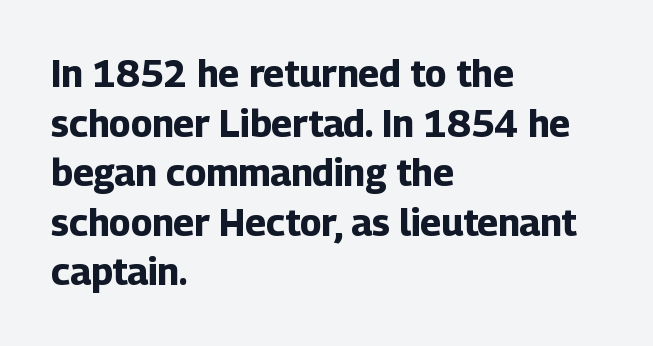
The image shows 37 px bold sans-serif type, upright; set left-aligned, normal line spacing (1.34x), normal letter spacing, not underlined; low stroke contrast and a medium x-height.
